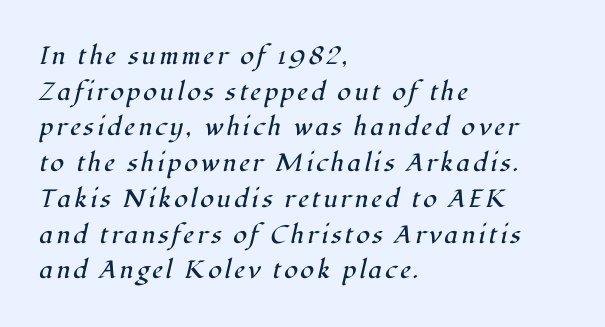
The image shows 25 px text type, italic (leaning right); set left-aligned, normal line spacing (1.43x), not underlined.
